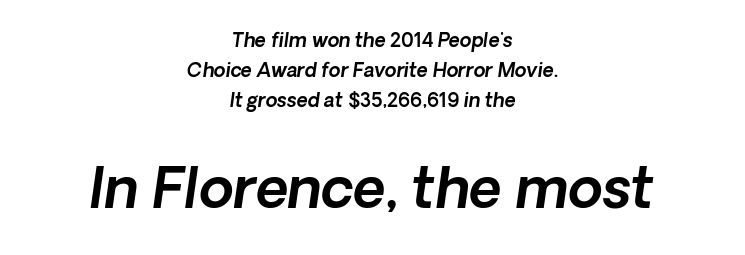
The image shows 56 px sans-serif type; set centered, normal line spacing (1.57x), normal letter spacing, not underlined; the second (bottom) block is 2.95x larger; a medium x-height.
